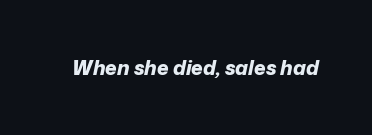
The image shows 20 px bold type, italic (leaning right); set normal letter spacing, not underlined.
